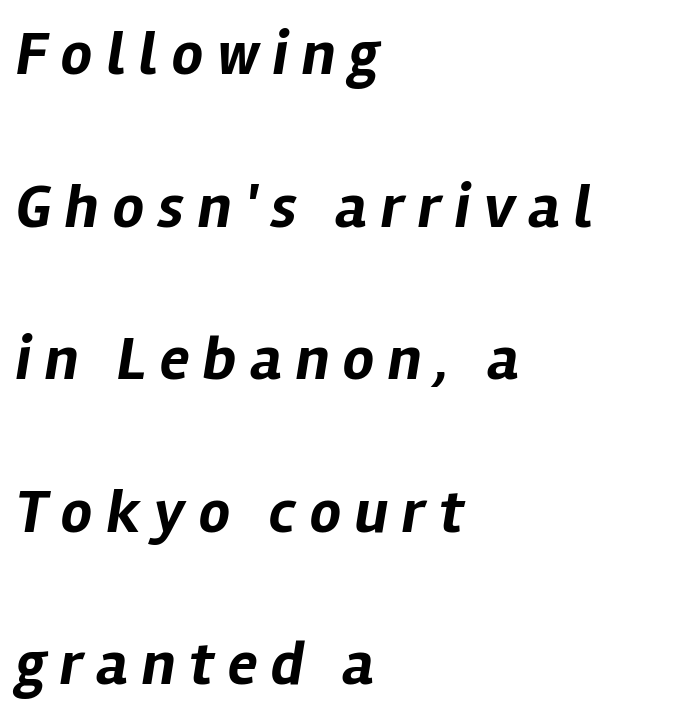
Q: Is the text bold? A: Yes.
Q: Is the text italic (slanted)? A: Yes, it leans right by about 12 degrees.
Q: Is the text underlined? A: No.
Q: How is the paragraph aligned? A: Left-aligned.
Q: Is the spacing between letters normal or unusually wide? A: Unusually wide.
Q: Is the spacing between lines tight, normal or loose? A: Loose.
Q: Width (condensed, normal, or wide)? A: Normal.
Q: Stroke contrast? A: Low.
Q: x-height? A: Medium.
Q: Monospaced? A: No.
